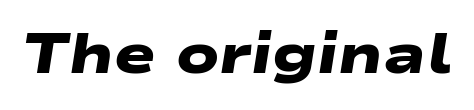
This rendering features lettering with no underline. The face used here is proportionally spaced, like ordinary book or web type. No feet cap the strokes, marking this as sans-serif type. Tracking here is standard; glyphs follow each other at the usual distance. Is the type bold? Yes — the strokes are clearly thick and heavy.
